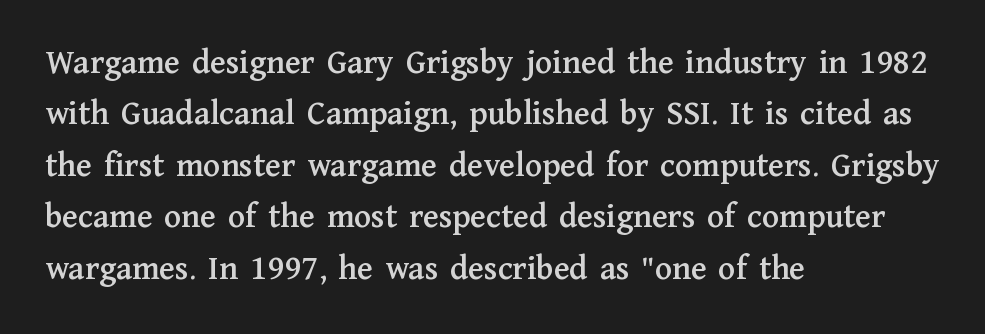
Looks like regular typesetting: each glyph gets only the width it needs. Upright lettering throughout. Notice how the passage keeps a crisp vertical edge on the left only. This rendering leaves character spacing at its baseline value. Little horizontal feet cap the strokes, marking this as serif type. The passage shown is not underscored anywhere.
